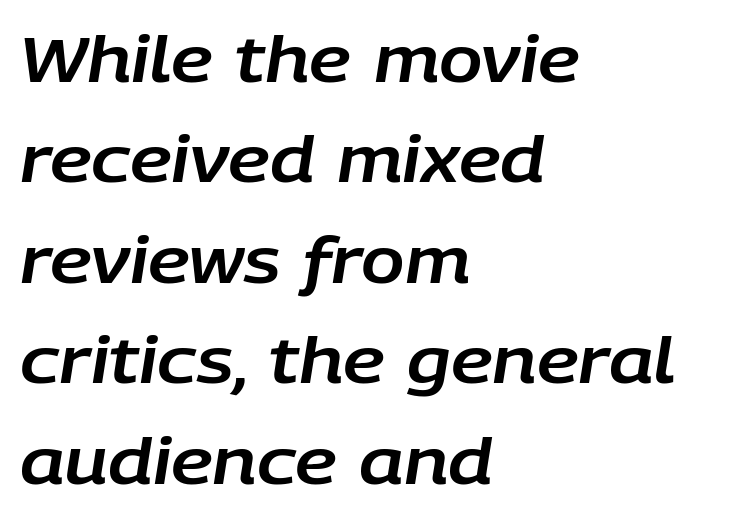
Q: Is the text italic (slanted)? A: Yes, it leans right by about 9 degrees.
Q: Is the text underlined? A: No.
Q: How is the paragraph aligned? A: Left-aligned.
Q: Is the spacing between letters normal or unusually wide? A: Normal.
Q: Is the spacing between lines tight, normal or loose? A: Normal.
Q: Width (condensed, normal, or wide)? A: Normal.
Q: Stroke contrast? A: Low.
Q: x-height? A: Large.
Q: Monospaced? A: No.
